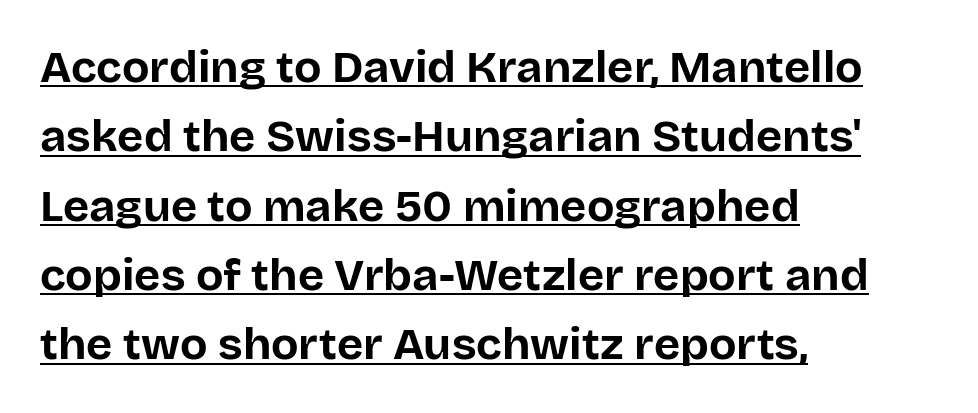
{"serif": "no", "italic": "no", "bold": "yes", "weight": "bold", "width": "normal", "stroke_contrast": "low", "x_height": "large", "monospaced": "no", "underline": "yes", "align": "left", "line_spacing": "normal", "line_spacing_ratio": 1.54, "letter_spacing": "normal", "letter_spacing_em": 0.0, "glyph_px": 45}
